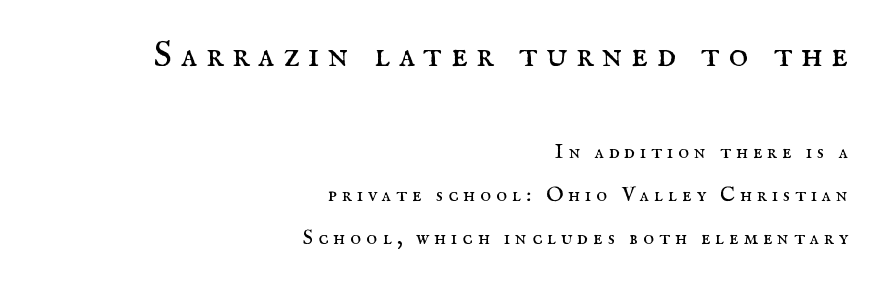
Q: Is the text bold? A: No.
Q: Is the text italic (slanted)? A: No, it is upright.
Q: Is the typeface a serif or a sans-serif typeface? A: Serif.
Q: Is the text underlined? A: No.
Q: How is the paragraph aligned? A: Right-aligned.
Q: Is the spacing between letters normal or unusually wide? A: Unusually wide.
Q: Is the spacing between lines tight, normal or loose? A: Loose.
Q: Which block of text is set in a larger size, the first (top) or the second (bottom)? A: The first (top) one.
Q: Width (condensed, normal, or wide)? A: Normal.
Q: Stroke contrast? A: Medium.
Q: x-height? A: Small.
Q: Monospaced? A: No.
